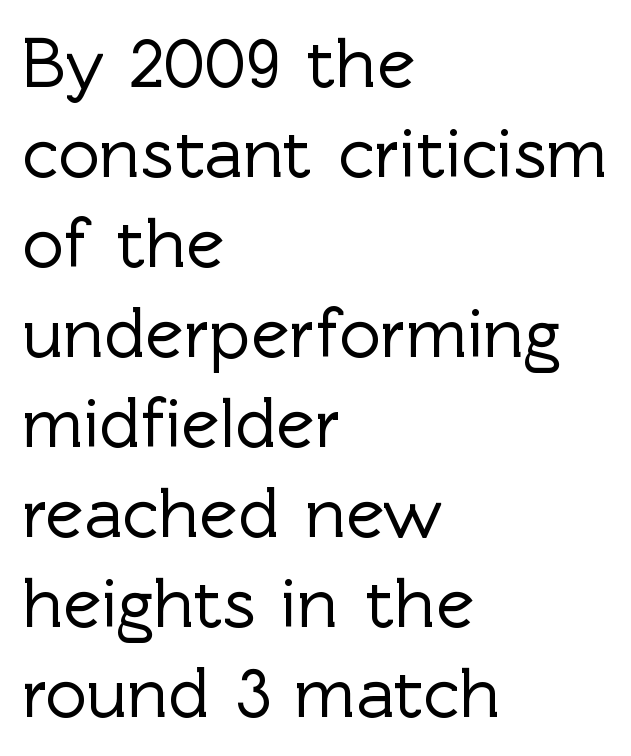
Q: Is the text italic (slanted)? A: No, it is upright.
Q: Is the typeface a serif or a sans-serif typeface? A: Sans-serif.
Q: Is the text underlined? A: No.
Q: How is the paragraph aligned? A: Left-aligned.
Q: Is the spacing between letters normal or unusually wide? A: Normal.
Q: Is the spacing between lines tight, normal or loose? A: Normal.
Q: Width (condensed, normal, or wide)? A: Normal.
Q: x-height? A: Medium.
Q: Monospaced? A: No.
